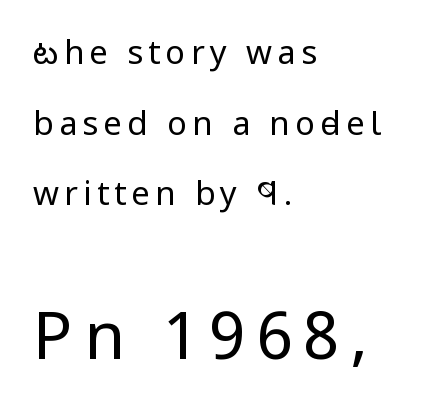
The image shows 66 px regular-weight, condensed sans-serif type, upright; set left-aligned, loose line spacing (2.14x), not underlined; the second (bottom) block is 2.0x larger; low stroke contrast and a large x-height.
